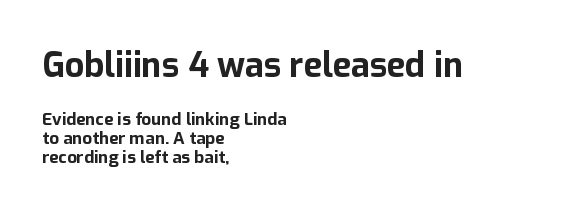
The earlier block is typeset at a bigger size than the later block. Nobody drew a line under any word here. Check where the strokes stop: nothing finishes them off — pure sans. Horizontal bands of white between lines are thin slivers. In terms of posture, this sample is upright.
